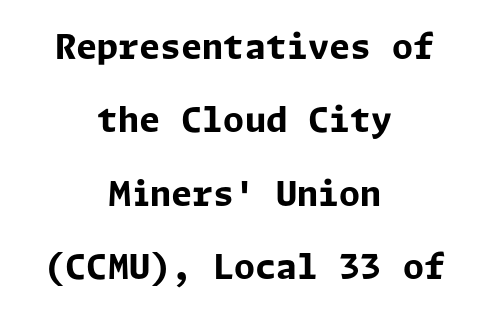
Q: Is the text bold? A: Yes.
Q: Is the text italic (slanted)? A: No, it is upright.
Q: Is the typeface a serif or a sans-serif typeface? A: Sans-serif.
Q: Is the text underlined? A: No.
Q: How is the paragraph aligned? A: Centered.
Q: Is the spacing between letters normal or unusually wide? A: Normal.
Q: Is the spacing between lines tight, normal or loose? A: Loose.
Q: Width (condensed, normal, or wide)? A: Normal.
Q: Stroke contrast? A: Low.
Q: x-height? A: Medium.
